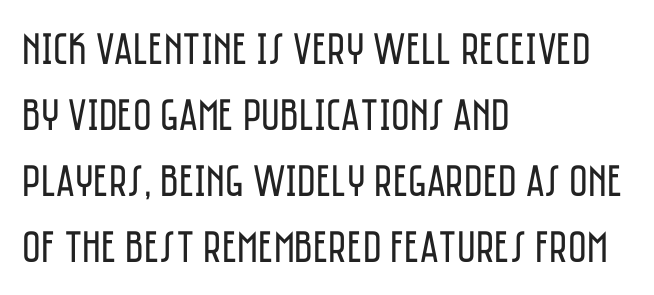
Q: Is the text bold? A: No.
Q: Is the text italic (slanted)? A: No, it is upright.
Q: Is the typeface a serif or a sans-serif typeface? A: Sans-serif.
Q: Is the text underlined? A: No.
Q: How is the paragraph aligned? A: Left-aligned.
Q: Is the spacing between letters normal or unusually wide? A: Normal.
Q: Is the spacing between lines tight, normal or loose? A: Normal.
Q: Width (condensed, normal, or wide)? A: Condensed.
Q: Stroke contrast? A: Low.
Q: x-height? A: Large.
Q: Monospaced? A: No.
